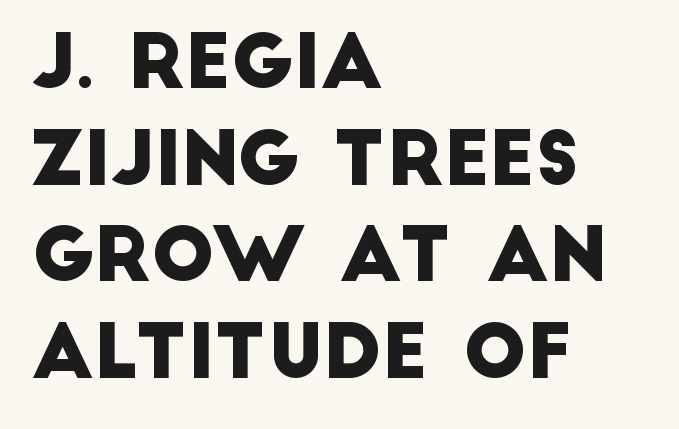
Q: Is the typeface a serif or a sans-serif typeface? A: Sans-serif.
Q: Is the text underlined? A: No.
Q: How is the paragraph aligned? A: Left-aligned.
Q: Is the spacing between letters normal or unusually wide? A: Normal.
Q: Is the spacing between lines tight, normal or loose? A: Normal.
Q: Width (condensed, normal, or wide)? A: Normal.
Q: Stroke contrast? A: Low.
Q: x-height? A: Large.
Q: Monospaced? A: No.
